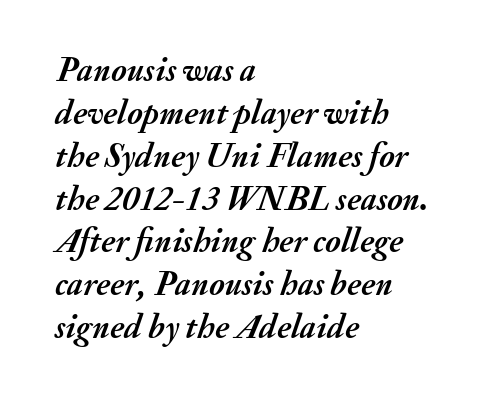
The image shows 34 px semibold type, italic (leaning right); set left-aligned, normal line spacing (1.26x), normal letter spacing, not underlined; medium stroke contrast and a small x-height.
